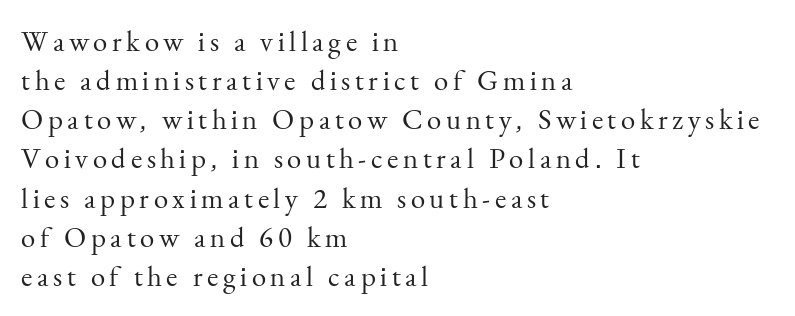
A typesetter would mark this as roman, not italic. A typesetter would call this proportional, since set widths differ per character. No word sits above an underline. The characters display serif detailing at their extremities. These lines stack with their left ends in a neat column. What's the leading like? Ordinary, nothing unusual.
